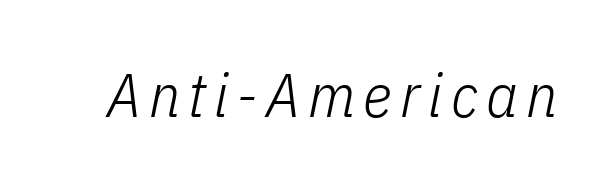
The characters are drawn with everyday or finer stroke widths. Spacing verdict: proportional, widths tailored to each character. Slant detected: the letters are inclined. This rendering features lettering with no underline.
